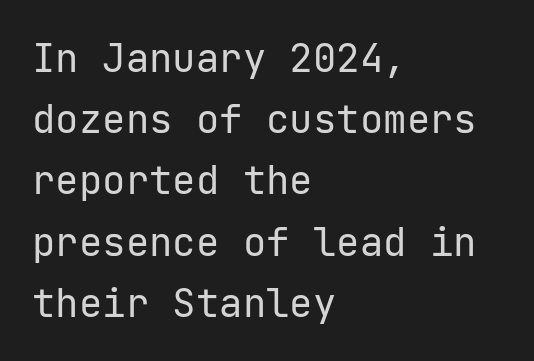
{"serif": "no", "italic": "no", "bold": "no", "weight": "regular", "width": "normal", "stroke_contrast": "low", "x_height": "medium", "underline": "no", "align": "left", "line_spacing": "normal", "line_spacing_ratio": 1.57, "letter_spacing": "normal", "letter_spacing_em": 0.0, "glyph_px": 39}
